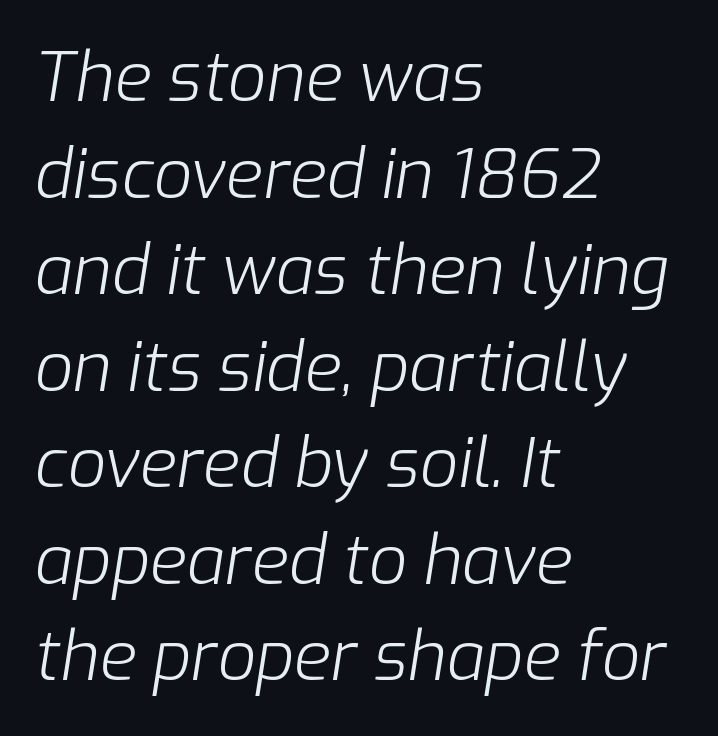
The passage shown is not underscored anywhere. One glance says typical: line gaps are just what's usual. Observe the ordinary spacing: letters are neighbours, not strangers. Where is the straight margin? On the left. Style check: oblique. The weight tops out at a normal text grade.
